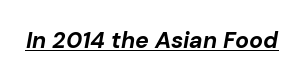
{"italic": "yes", "lean": "right", "slant_degrees": 10, "bold": "yes", "underline": "yes", "letter_spacing": "normal", "letter_spacing_em": 0.0, "glyph_px": 23}
